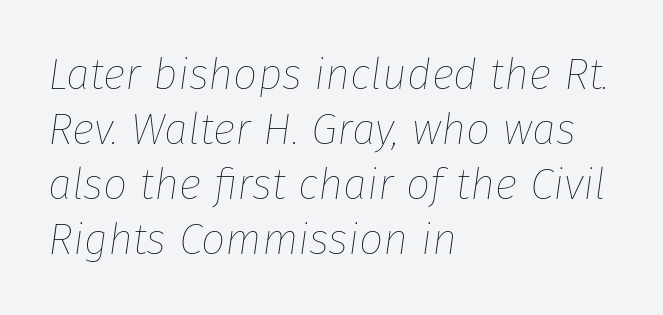
The image shows 43 px thin type, italic (leaning right); set left-aligned, normal line spacing (1.28x), normal letter spacing, not underlined; low stroke contrast and a medium x-height.
